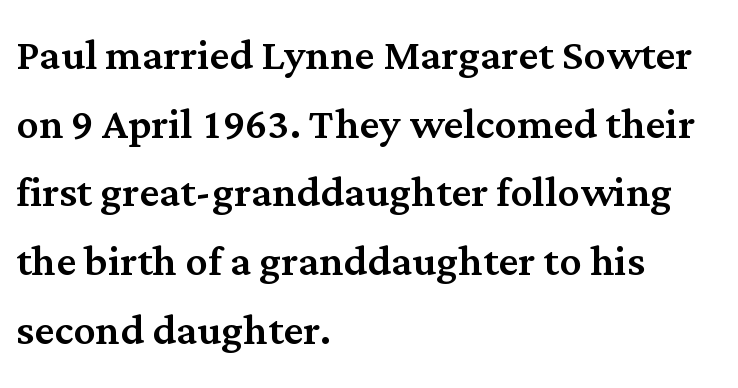
The image shows 55 px serif type, upright; set left-aligned, normal line spacing (1.25x), normal letter spacing, not underlined; medium stroke contrast and a medium x-height.
